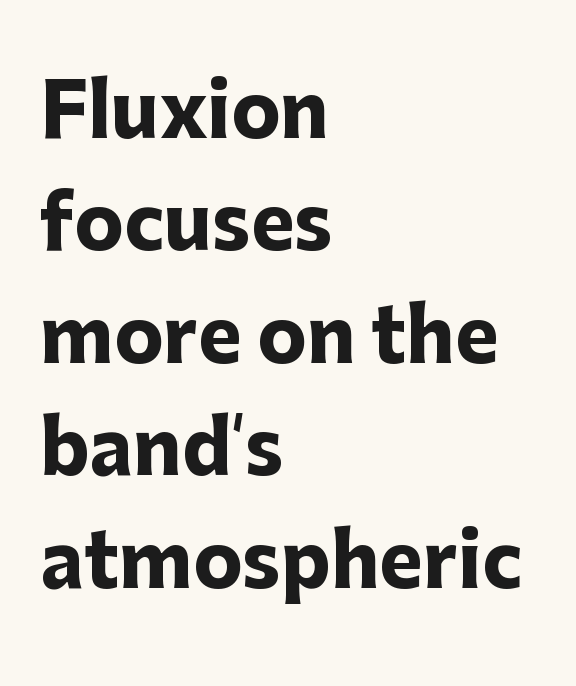
The image shows 74 px heavy sans-serif type, upright; set left-aligned, normal line spacing (1.52x), normal letter spacing, not underlined; low stroke contrast and a medium x-height.
